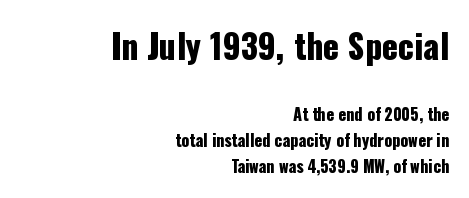
{"serif": "no", "italic": "no", "width": "condensed", "stroke_contrast": "low", "x_height": "medium", "monospaced": "no", "underline": "no", "align": "right", "line_spacing": "normal", "line_spacing_ratio": 1.64, "letter_spacing": "normal", "letter_spacing_em": 0.0, "larger_block": "first", "size_ratio": 2.06, "glyph_px": 33}
